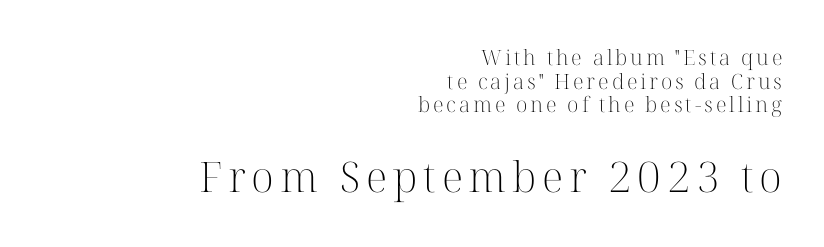
Q: Is the text bold? A: No.
Q: Is the text italic (slanted)? A: No, it is upright.
Q: Is the typeface a serif or a sans-serif typeface? A: Serif.
Q: Is the text underlined? A: No.
Q: How is the paragraph aligned? A: Right-aligned.
Q: Is the spacing between lines tight, normal or loose? A: Tight.
Q: Which block of text is set in a larger size, the first (top) or the second (bottom)? A: The second (bottom) one.
Q: Width (condensed, normal, or wide)? A: Normal.
Q: Stroke contrast? A: High.
Q: x-height? A: Medium.
Q: Monospaced? A: No.
